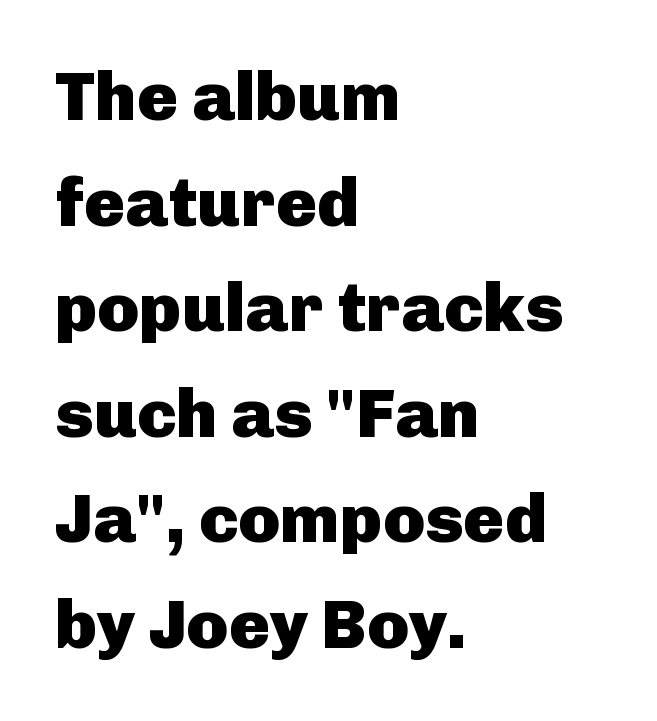
Q: Is the text bold? A: Yes.
Q: Is the text italic (slanted)? A: No, it is upright.
Q: Is the typeface a serif or a sans-serif typeface? A: Sans-serif.
Q: Is the text underlined? A: No.
Q: How is the paragraph aligned? A: Left-aligned.
Q: Is the spacing between letters normal or unusually wide? A: Normal.
Q: Is the spacing between lines tight, normal or loose? A: Normal.
Q: Width (condensed, normal, or wide)? A: Normal.
Q: Stroke contrast? A: Low.
Q: x-height? A: Medium.
Q: Monospaced? A: No.
